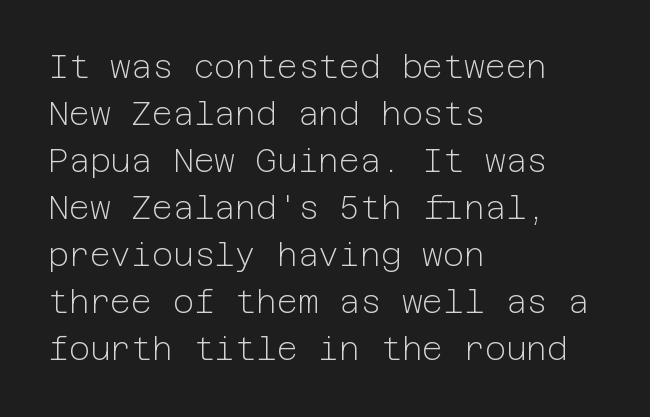
The image shows 32 px light sans-serif type, upright; set left-aligned, normal line spacing (1.47x), normal letter spacing, not underlined; low stroke contrast and a medium x-height.
